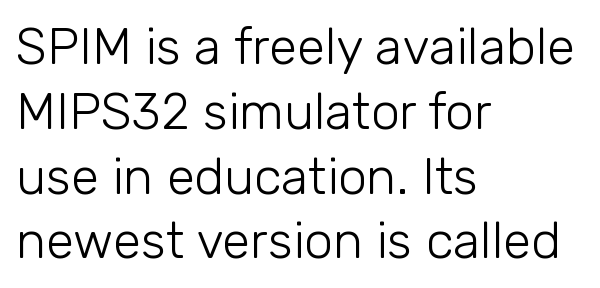
Bold? No — there's no thickening of the strokes. The lettering holds an erect, upright posture throughout. Is this a fixed-width face? No — the glyphs have proportional, varying widths. Baseline-to-baseline distance is the conventional proportion of letter height. The text block is weighted toward the left margin, trailing off unevenly rightward. Serifs: no, the terminals of the letterforms are clean.
